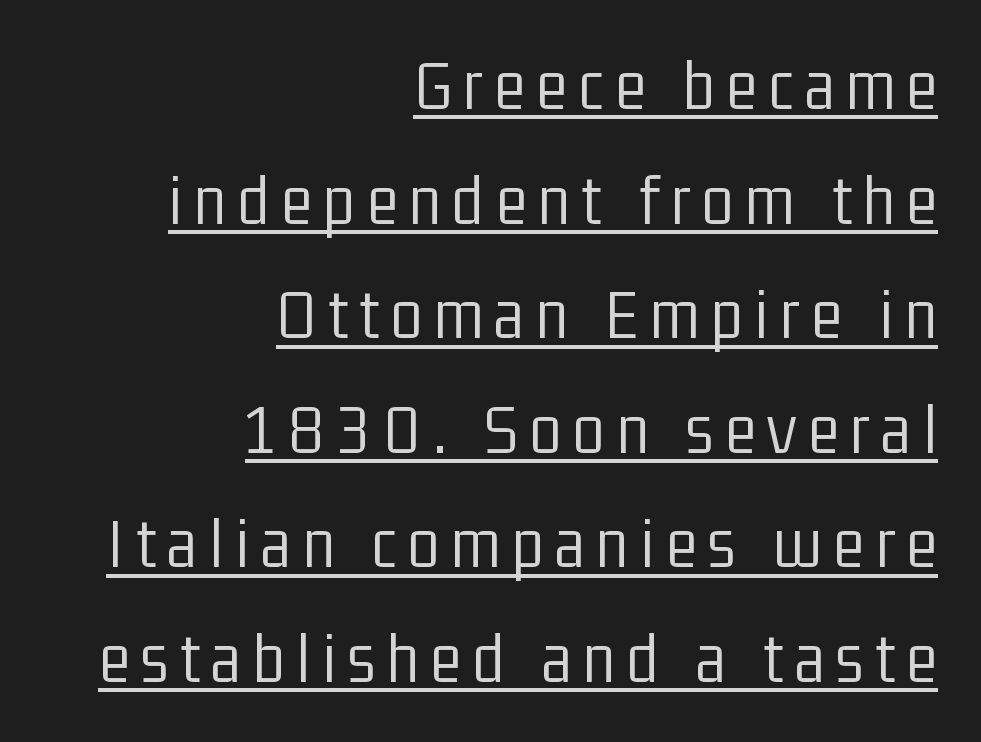
Q: Is the text bold? A: No.
Q: Is the text italic (slanted)? A: No, it is upright.
Q: Is the typeface a serif or a sans-serif typeface? A: Sans-serif.
Q: Is the text underlined? A: Yes.
Q: How is the paragraph aligned? A: Right-aligned.
Q: Is the spacing between lines tight, normal or loose? A: Normal.
Q: Width (condensed, normal, or wide)? A: Condensed.
Q: Stroke contrast? A: Low.
Q: x-height? A: Medium.
Q: Monospaced? A: No.
